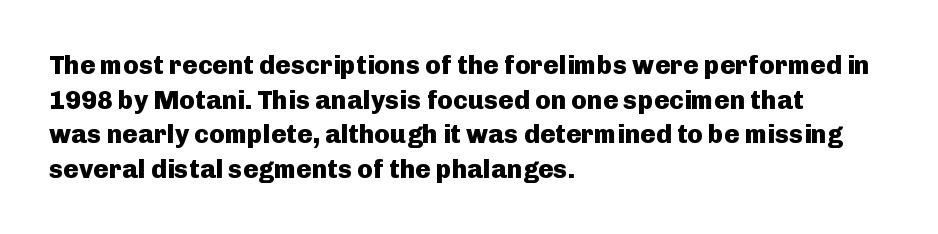
Q: Is the text bold? A: Yes.
Q: Is the text italic (slanted)? A: No, it is upright.
Q: Is the text underlined? A: No.
Q: How is the paragraph aligned? A: Left-aligned.
Q: Is the spacing between letters normal or unusually wide? A: Normal.
Q: Is the spacing between lines tight, normal or loose? A: Normal.
